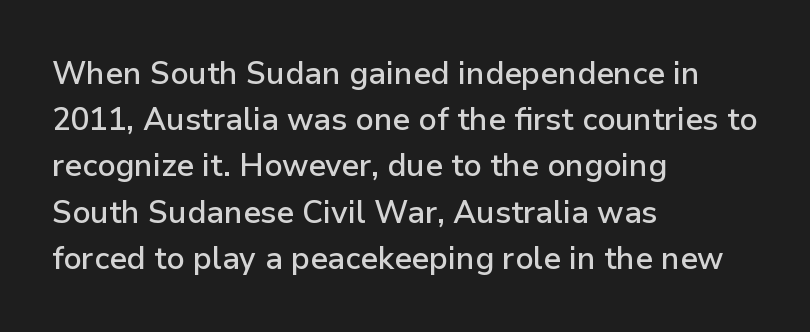
The image shows 31 px semibold sans-serif type, upright; set left-aligned, normal line spacing (1.49x), normal letter spacing, not underlined; low stroke contrast and a medium x-height.
